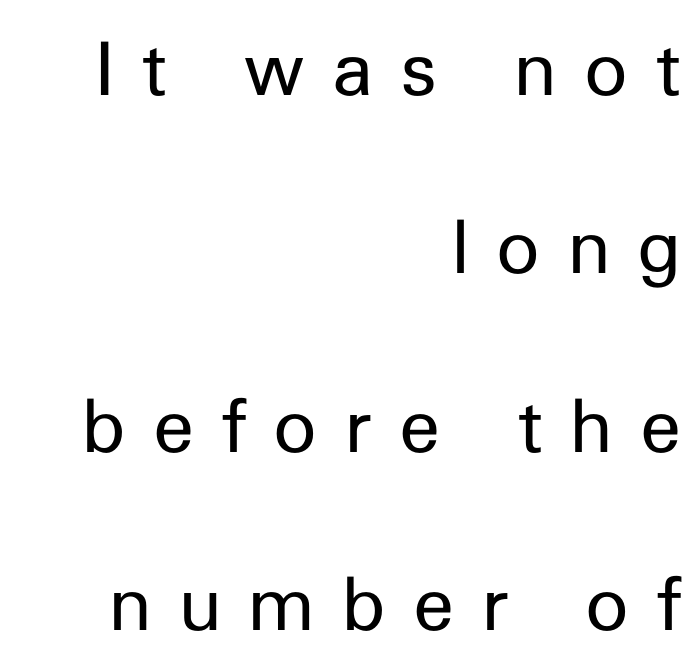
Q: Is the text bold? A: No.
Q: Is the text italic (slanted)? A: No, it is upright.
Q: Is the typeface a serif or a sans-serif typeface? A: Sans-serif.
Q: Is the text underlined? A: No.
Q: How is the paragraph aligned? A: Right-aligned.
Q: Is the spacing between letters normal or unusually wide? A: Unusually wide.
Q: Is the spacing between lines tight, normal or loose? A: Loose.
Q: Width (condensed, normal, or wide)? A: Normal.
Q: Stroke contrast? A: Low.
Q: x-height? A: Medium.
Q: Monospaced? A: No.
